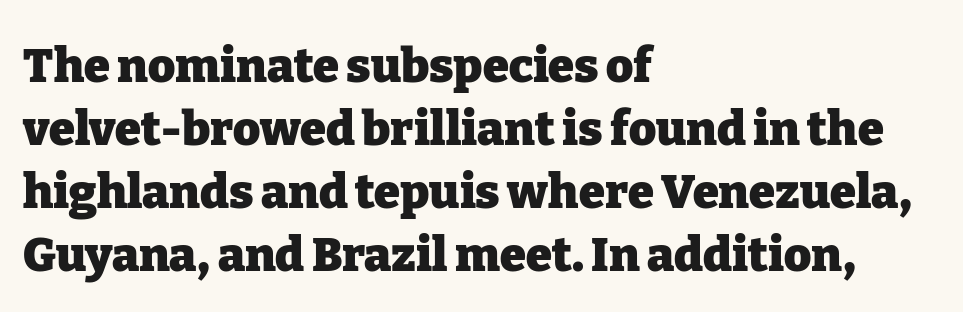
Proportional: the letters do not fall into vertical columns. In terms of letterform style, serifs are clearly present. Where is the straight margin? On the left. Heavy, bold letterforms. The lettering holds an erect, upright posture throughout. Between one letter and the next there's only the usual sliver of space.
